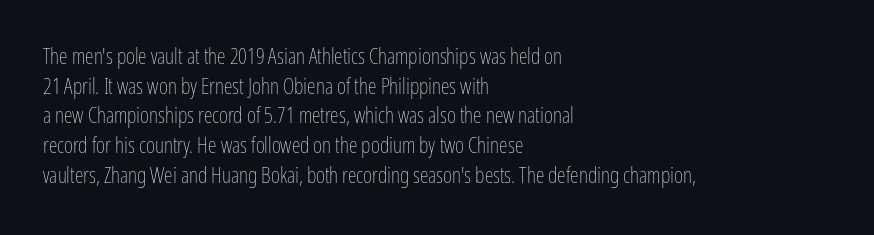
{"italic": "no", "bold": "no", "underline": "no", "align": "left", "line_spacing": "normal", "line_spacing_ratio": 1.35, "letter_spacing": "normal", "letter_spacing_em": 0.0, "glyph_px": 22}
